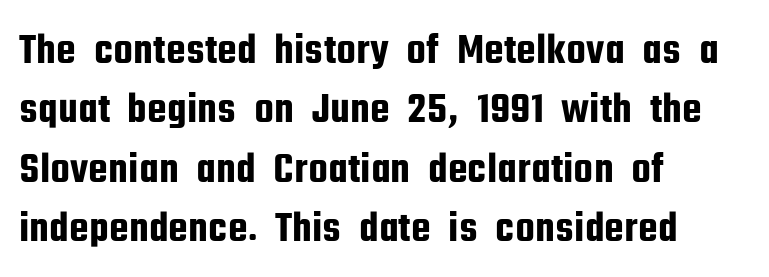
The image shows 44 px condensed sans-serif type, upright; set left-aligned, normal line spacing (1.35x), normal letter spacing, not underlined; low stroke contrast and a medium x-height.
